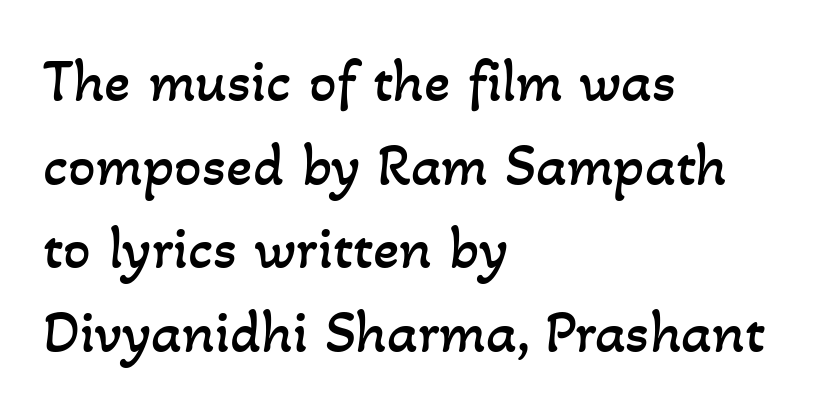
Q: Is the text bold? A: No.
Q: Is the text underlined? A: No.
Q: How is the paragraph aligned? A: Left-aligned.
Q: Is the spacing between letters normal or unusually wide? A: Normal.
Q: Is the spacing between lines tight, normal or loose? A: Normal.
Q: Width (condensed, normal, or wide)? A: Normal.
Q: Stroke contrast? A: Low.
Q: x-height? A: Small.
Q: Monospaced? A: No.
